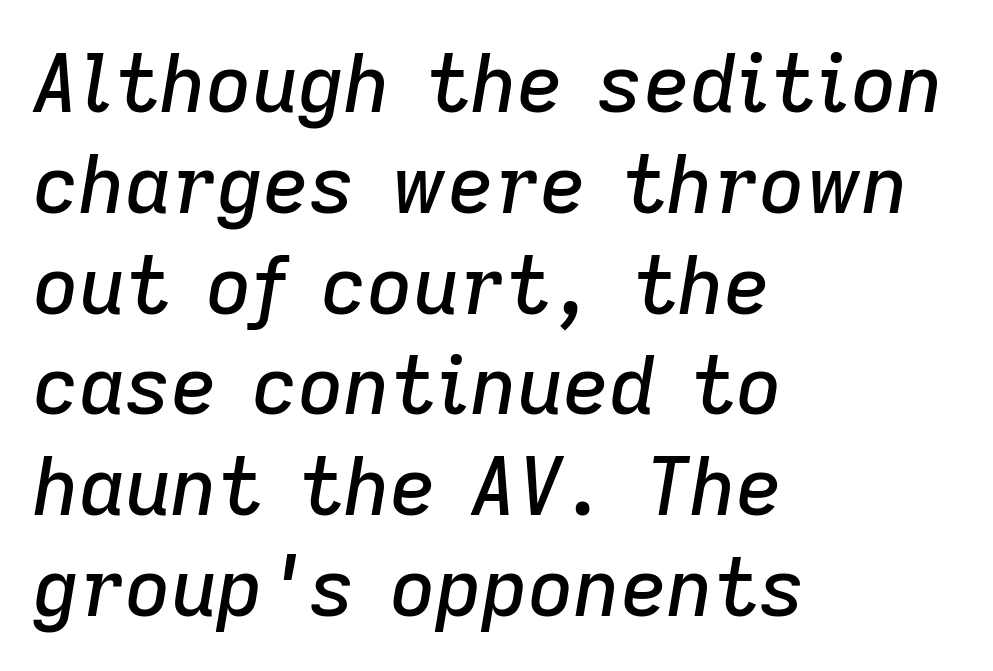
{"italic": "yes", "lean": "right", "slant_degrees": 9, "width": "normal", "stroke_contrast": "low", "x_height": "medium", "monospaced": "no", "underline": "no", "align": "left", "line_spacing": "normal", "line_spacing_ratio": 1.26, "letter_spacing": "normal", "letter_spacing_em": 0.0, "glyph_px": 80}
